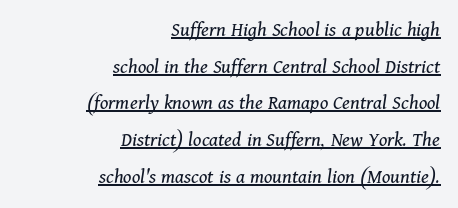
Q: Is the text bold? A: No.
Q: Is the text italic (slanted)? A: Yes, it leans right by about 11 degrees.
Q: Is the text underlined? A: Yes.
Q: How is the paragraph aligned? A: Right-aligned.
Q: Is the spacing between letters normal or unusually wide? A: Normal.
